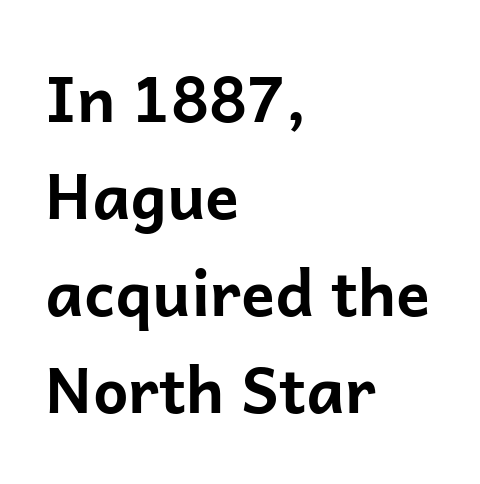
{"serif": "no", "italic": "no", "bold": "yes", "weight": "bold", "width": "normal", "stroke_contrast": "low", "x_height": "medium", "monospaced": "no", "underline": "no", "align": "left", "line_spacing": "normal", "line_spacing_ratio": 1.54, "letter_spacing": "normal", "letter_spacing_em": 0.0, "glyph_px": 63}
